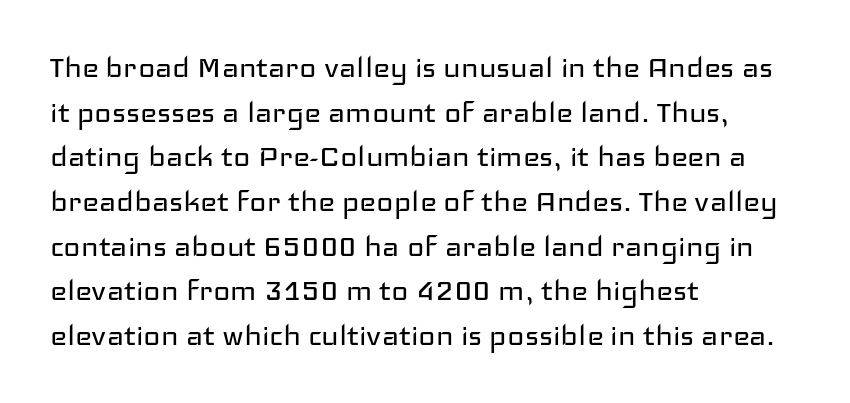
The image shows 36 px regular-weight, wide sans-serif type, upright; set left-aligned, line spacing 1.24x, normal letter spacing, not underlined; low stroke contrast and a medium x-height.
